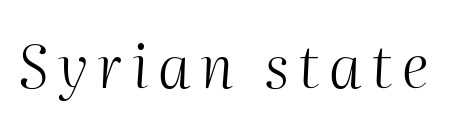
The baseline area is clear. Is the stroke heavy? The answer is a plain regular-or-lighter. Note the varied advance widths — an 'i' is clearly narrower than an 'm'. This is oblique type, the kind used for emphasis or titles.
